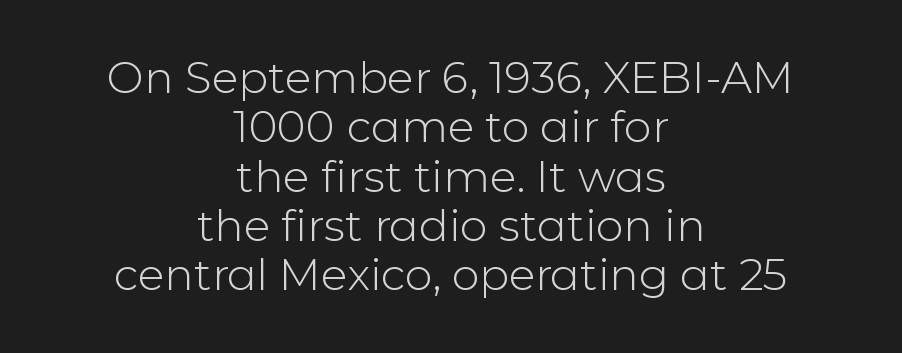
Q: Is the text bold? A: No.
Q: Is the text italic (slanted)? A: No, it is upright.
Q: Is the typeface a serif or a sans-serif typeface? A: Sans-serif.
Q: Is the text underlined? A: No.
Q: How is the paragraph aligned? A: Centered.
Q: Is the spacing between letters normal or unusually wide? A: Normal.
Q: Is the spacing between lines tight, normal or loose? A: Tight.
Q: Width (condensed, normal, or wide)? A: Normal.
Q: Stroke contrast? A: Low.
Q: x-height? A: Medium.
Q: Monospaced? A: No.
